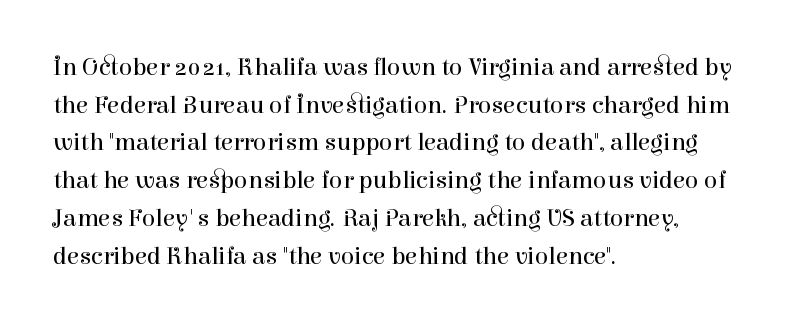
The face used here is rendered with its standard letterfit. Just letters on the line, the space beneath them empty. Caption: face not bold, strokes unweighted. Line spacing here is normal.
